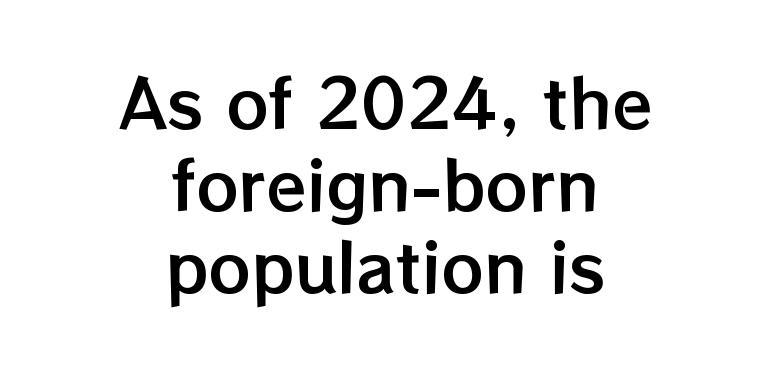
Q: Is the text italic (slanted)? A: No, it is upright.
Q: Is the text underlined? A: No.
Q: How is the paragraph aligned? A: Centered.
Q: Is the spacing between letters normal or unusually wide? A: Normal.
Q: Width (condensed, normal, or wide)? A: Normal.
Q: Stroke contrast? A: Low.
Q: x-height? A: Medium.
Q: Monospaced? A: No.
